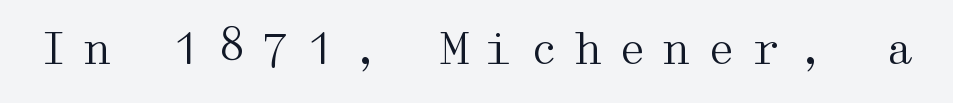
Honestly, there is no underline to notice here at all. Heaviness? Minimal to ordinary, like unemphasized prose. Regarding serifs, this sample has them. Honestly, the letter spacing is so wide it's the main thing you notice. The lettering stays uniformly vertical, giving the passage a roman look.
